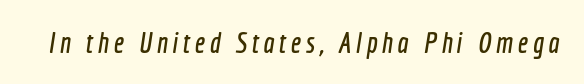
Classification — sans serif. The passage shown is not underscored anywhere. The passage shown is typed in a proportional face where columns would drift.
